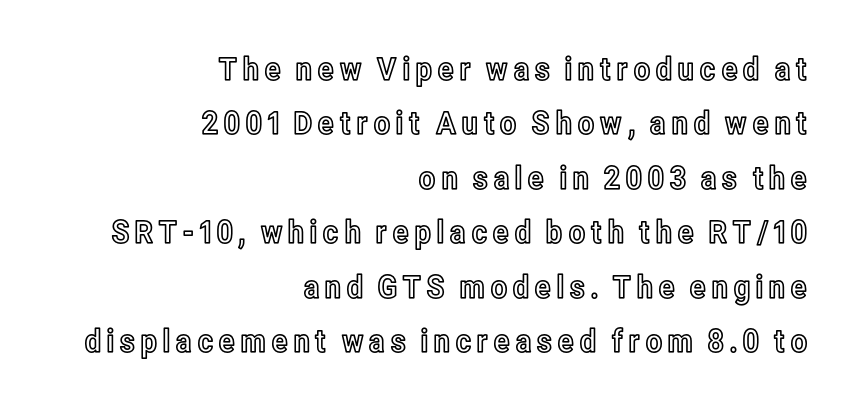
Q: Is the text italic (slanted)? A: No, it is upright.
Q: Is the text underlined? A: No.
Q: How is the paragraph aligned? A: Right-aligned.
Q: Is the spacing between lines tight, normal or loose? A: Normal.
Q: Width (condensed, normal, or wide)? A: Condensed.
Q: x-height? A: Medium.
Q: Monospaced? A: No.
